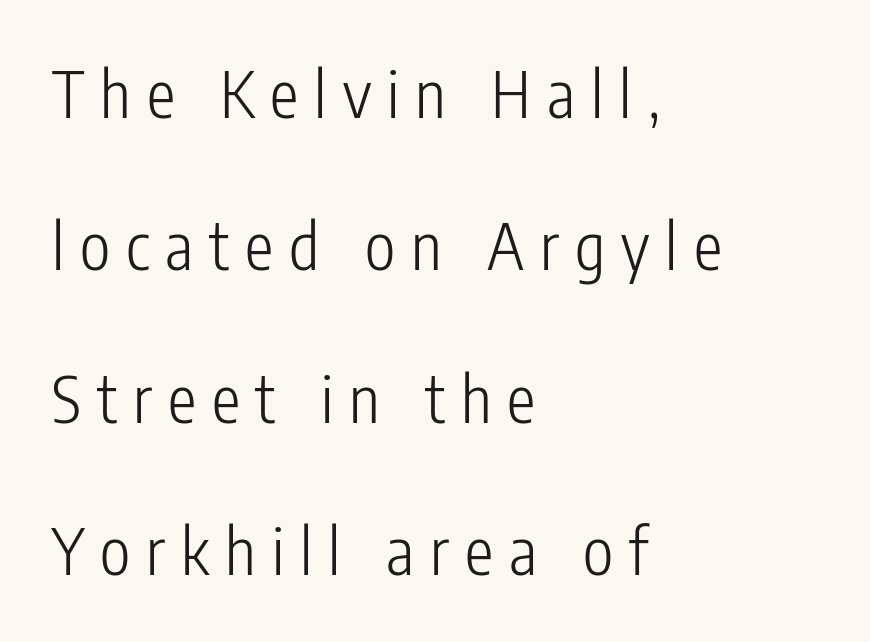
Casual observation: everything's shoved over to the left. Line spacing here is loose. Descenders are the only things crossing below the line. The passage shown is typed in a proportional face where columns would drift. Is this a heavy cut? Hardly; it is regular or lighter.
